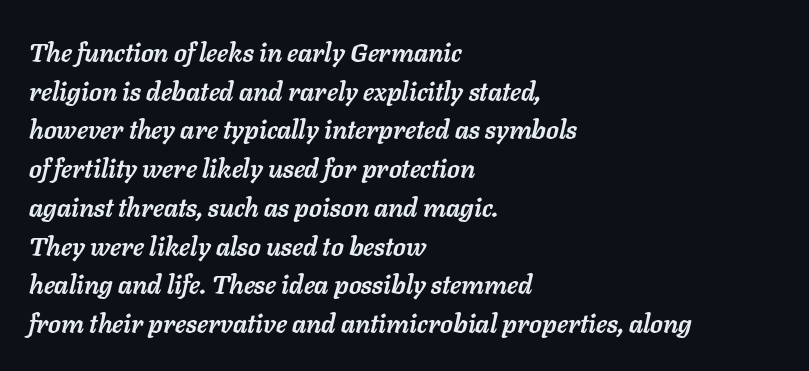
{"italic": "yes", "lean": "right", "slant_degrees": 11, "bold": "yes", "underline": "no", "align": "left", "line_spacing": "normal", "line_spacing_ratio": 1.49, "letter_spacing": "normal", "letter_spacing_em": 0.0, "glyph_px": 26}
